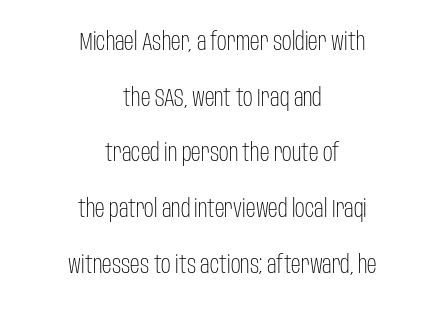
The words here are not underlined. The typesetter chose a symmetrical, centered arrangement here. The letters stand upright; this is a roman face. Here the glyphs are tracked normally, forming tight word shapes. The strokes are not fattened; the text isn't bold.
